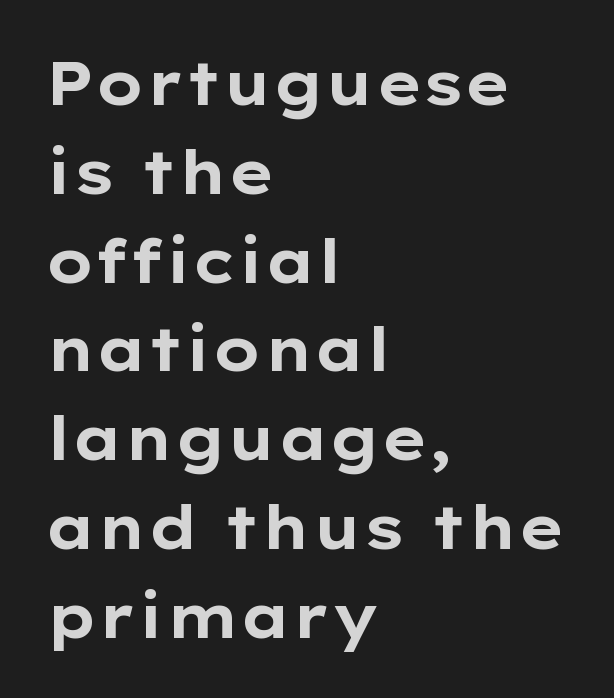
Q: Is the text bold? A: Yes.
Q: Is the text italic (slanted)? A: No, it is upright.
Q: Is the typeface a serif or a sans-serif typeface? A: Sans-serif.
Q: Is the text underlined? A: No.
Q: How is the paragraph aligned? A: Left-aligned.
Q: Is the spacing between letters normal or unusually wide? A: Normal.
Q: Is the spacing between lines tight, normal or loose? A: Normal.
Q: Width (condensed, normal, or wide)? A: Wide.
Q: Stroke contrast? A: Low.
Q: x-height? A: Medium.
Q: Monospaced? A: No.
